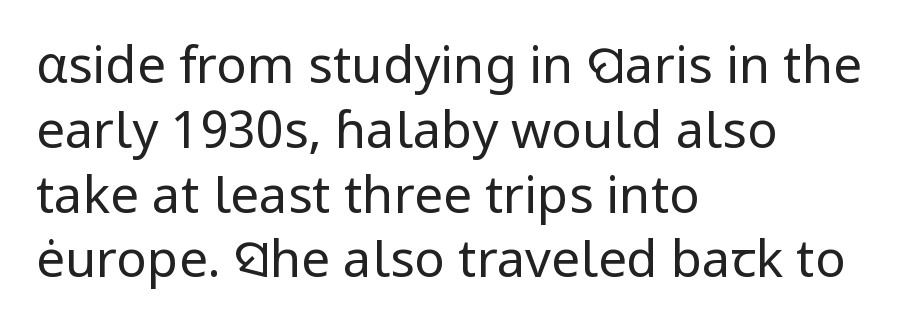
The rag falls on the right side of this text block. Heaviness? Minimal to ordinary, like unemphasized prose. This sample has the flowing, uneven cadence of proportional lettering. The string is rendered with underlining switched off. The designer left line spacing at the default. Italic: no, the glyphs are upright roman.
